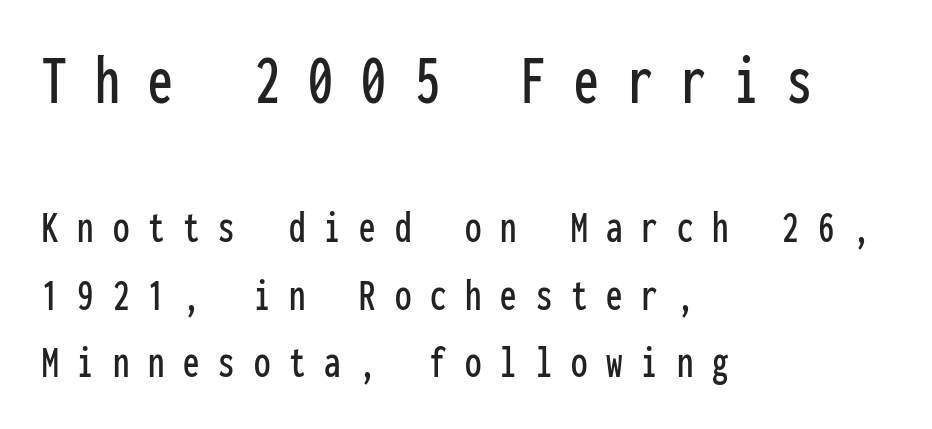
{"serif": "no", "italic": "no", "width": "condensed", "stroke_contrast": "low", "x_height": "medium", "monospaced": "yes", "underline": "no", "align": "left", "line_spacing": "normal", "line_spacing_ratio": 1.44, "letter_spacing": "wide", "letter_spacing_em": 0.4, "larger_block": "first", "size_ratio": 1.51, "glyph_px": 71}
